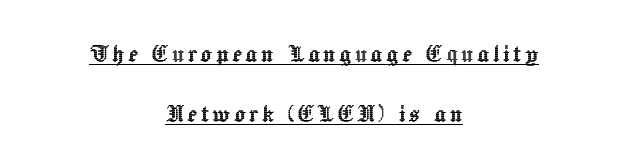
The face used here is proportionally spaced, like ordinary book or web type. The designer dialed line spacing up above the default. Like a heading marked for emphasis, these lines bear an underscore. Italic? Not at all — the glyphs are vertical. The lines are quadded center.
